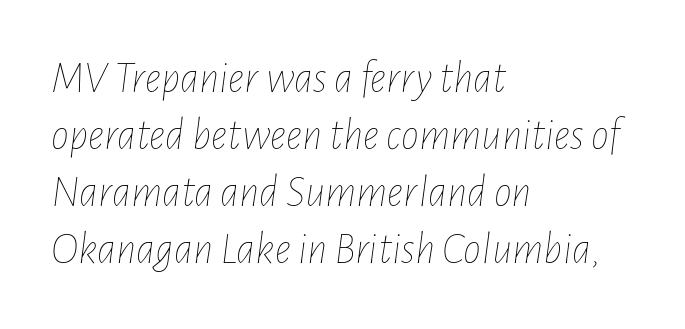
Q: Is the text bold? A: No.
Q: Is the text italic (slanted)? A: Yes, it leans right by about 7 degrees.
Q: Is the text underlined? A: No.
Q: How is the paragraph aligned? A: Left-aligned.
Q: Is the spacing between letters normal or unusually wide? A: Normal.
Q: Is the spacing between lines tight, normal or loose? A: Normal.
Q: Width (condensed, normal, or wide)? A: Condensed.
Q: Stroke contrast? A: Low.
Q: x-height? A: Medium.
Q: Monospaced? A: No.
